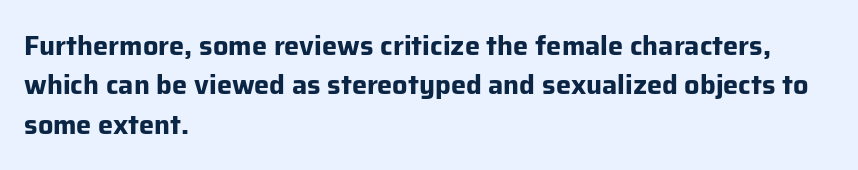
The line texture is even and compact thanks to regular tracking. Notice how the passage keeps a crisp vertical edge on the left only. Rendered with straight, roman letterforms. A bare baseline throughout the passage. One glance says typical: line gaps are just what's usual.
